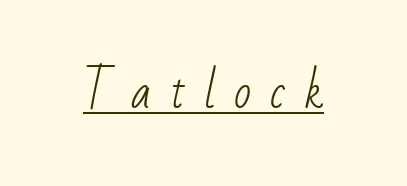
Q: Is the text bold? A: No.
Q: Is the typeface a serif or a sans-serif typeface? A: Sans-serif.
Q: Is the text underlined? A: Yes.
Q: Is the spacing between letters normal or unusually wide? A: Unusually wide.
Q: Width (condensed, normal, or wide)? A: Condensed.
Q: Stroke contrast? A: Low.
Q: x-height? A: Small.
Q: Monospaced? A: No.
